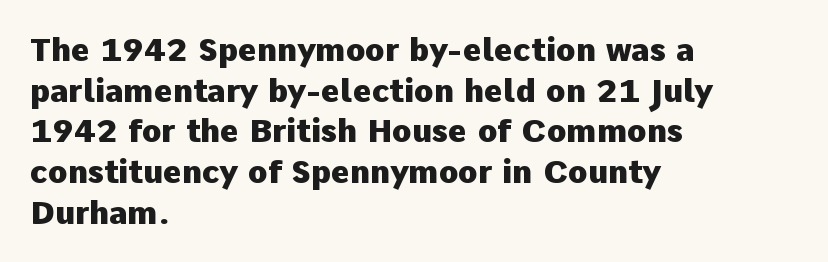
Q: Is the text bold? A: Yes.
Q: Is the text italic (slanted)? A: No, it is upright.
Q: Is the typeface a serif or a sans-serif typeface? A: Sans-serif.
Q: Is the text underlined? A: No.
Q: How is the paragraph aligned? A: Left-aligned.
Q: Is the spacing between letters normal or unusually wide? A: Normal.
Q: Is the spacing between lines tight, normal or loose? A: Normal.
Q: Width (condensed, normal, or wide)? A: Normal.
Q: Stroke contrast? A: Low.
Q: x-height? A: Medium.
Q: Monospaced? A: No.
